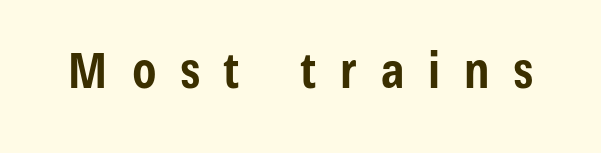
{"serif": "no", "italic": "no", "bold": "yes", "weight": "bold", "width": "condensed", "stroke_contrast": "low", "x_height": "medium", "monospaced": "no", "underline": "no", "letter_spacing": "wide", "letter_spacing_em": 0.49, "glyph_px": 49}
